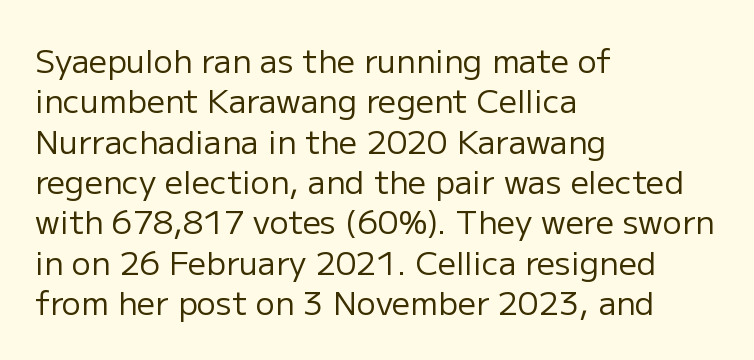
{"serif": "no", "italic": "no", "bold": "no", "weight": "regular", "width": "normal", "stroke_contrast": "low", "x_height": "medium", "monospaced": "no", "underline": "no", "align": "left", "line_spacing": "normal", "line_spacing_ratio": 1.26, "letter_spacing": "normal", "letter_spacing_em": 0.0, "glyph_px": 32}
